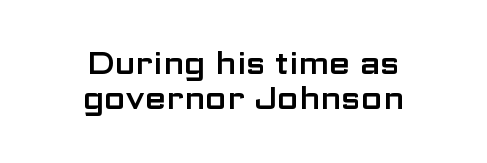
Q: Is the text italic (slanted)? A: No, it is upright.
Q: Is the typeface a serif or a sans-serif typeface? A: Sans-serif.
Q: Is the text underlined? A: No.
Q: How is the paragraph aligned? A: Centered.
Q: Is the spacing between letters normal or unusually wide? A: Normal.
Q: Is the spacing between lines tight, normal or loose? A: Tight.
Q: Width (condensed, normal, or wide)? A: Wide.
Q: Stroke contrast? A: Low.
Q: x-height? A: Medium.
Q: Monospaced? A: No.
